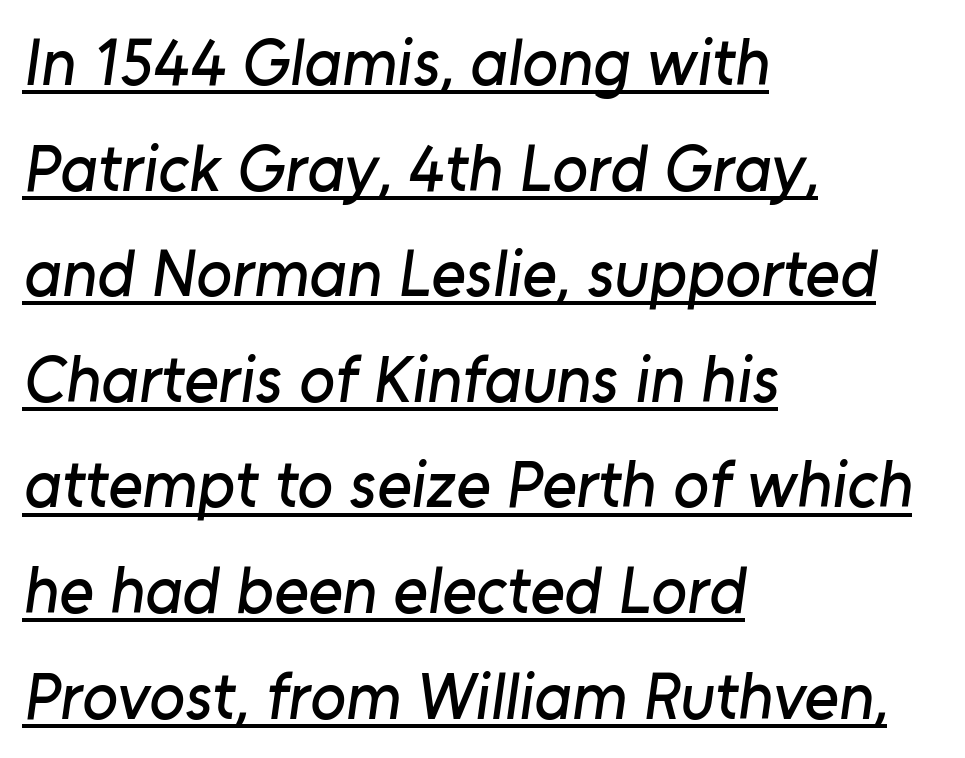
The image shows 66 px sans-serif type; set left-aligned, normal line spacing (1.6x), normal letter spacing, underlined; low stroke contrast and a medium x-height.
